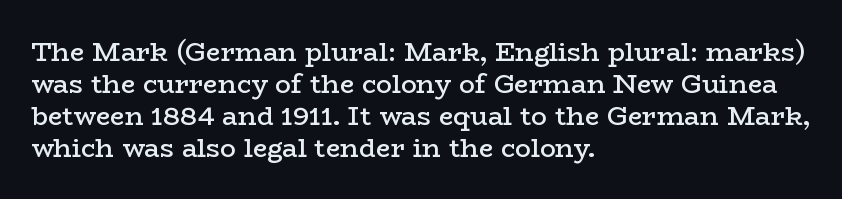
Each row of text sits above clean, open space. In CSS terms this would be text-align: left. Is the type bold? Partly — it's a semibold, heavier than regular but not fully bold. The font's upright variant was chosen for this text. Nothing unusual about the tracking: characters are spaced as the font intends.
